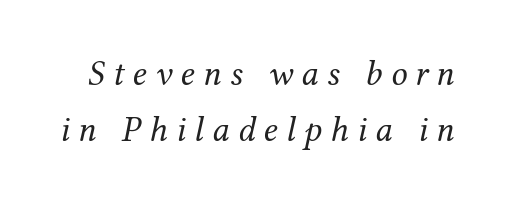
Q: Is the text bold? A: No.
Q: Is the text italic (slanted)? A: Yes, it leans right by about 12 degrees.
Q: Is the typeface a serif or a sans-serif typeface? A: Serif.
Q: Is the text underlined? A: No.
Q: Is the spacing between letters normal or unusually wide? A: Unusually wide.
Q: Is the spacing between lines tight, normal or loose? A: Normal.
Q: Width (condensed, normal, or wide)? A: Normal.
Q: Stroke contrast? A: Medium.
Q: x-height? A: Medium.
Q: Monospaced? A: No.
